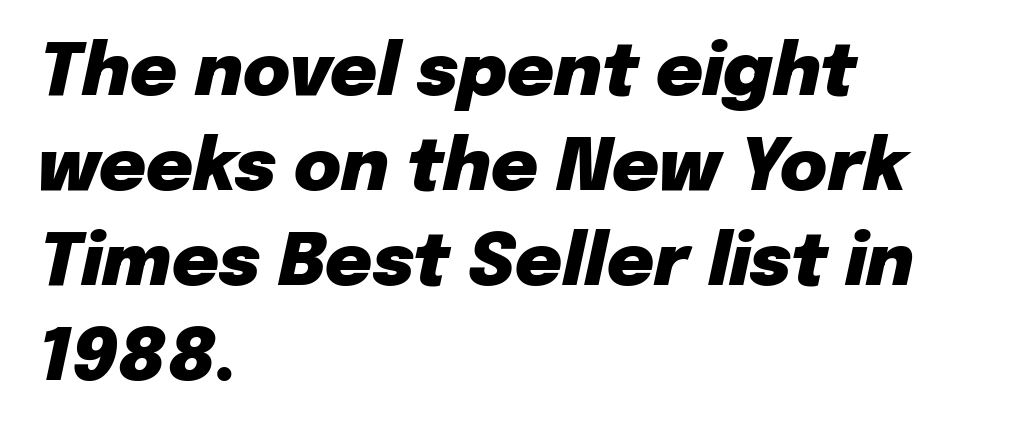
Q: Is the text bold? A: Yes.
Q: Is the text italic (slanted)? A: Yes, it leans right by about 12 degrees.
Q: Is the text underlined? A: No.
Q: How is the paragraph aligned? A: Left-aligned.
Q: Is the spacing between letters normal or unusually wide? A: Normal.
Q: Is the spacing between lines tight, normal or loose? A: Normal.
Q: Width (condensed, normal, or wide)? A: Normal.
Q: Stroke contrast? A: Low.
Q: x-height? A: Medium.
Q: Monospaced? A: No.
